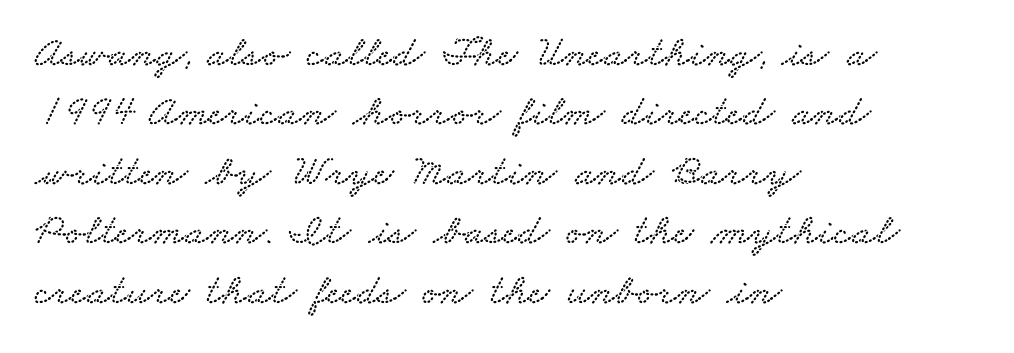
Small tapered or slab feet sit at the stroke ends, so this counts as serif. There is no visible air inserted between adjacent glyphs. Left-aligned paragraph, ragged on the right. The rendering uses natural spacing where letterforms have individual widths.
